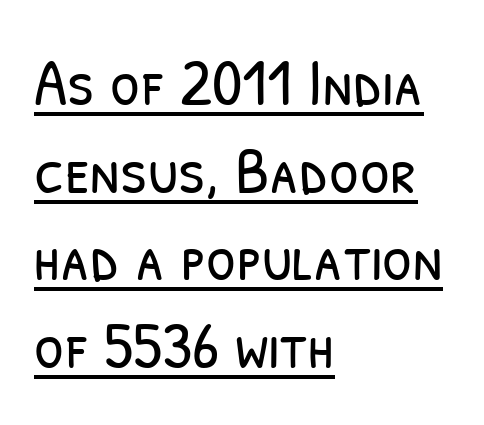
{"serif": "no", "bold": "no", "weight": "light", "width": "condensed", "stroke_contrast": "low", "x_height": "medium", "monospaced": "no", "underline": "yes", "align": "left", "line_spacing": "normal", "line_spacing_ratio": 1.29, "letter_spacing": "normal", "letter_spacing_em": 0.0, "glyph_px": 68}
